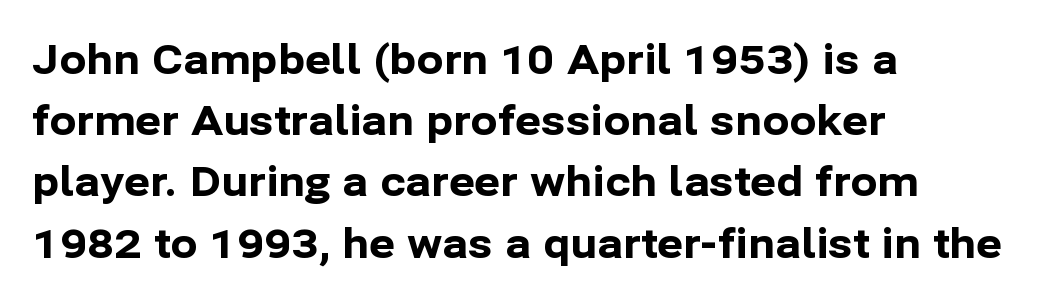
{"serif": "no", "italic": "no", "bold": "yes", "weight": "bold", "width": "normal", "stroke_contrast": "low", "x_height": "medium", "monospaced": "no", "underline": "no", "align": "left", "line_spacing": "normal", "line_spacing_ratio": 1.53, "letter_spacing": "normal", "letter_spacing_em": 0.0, "glyph_px": 40}
